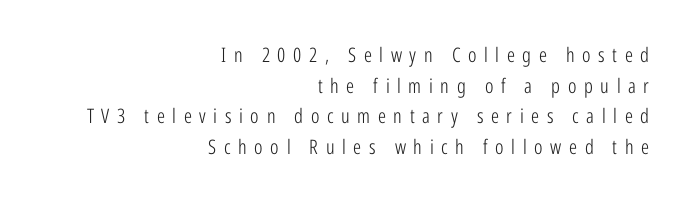
{"italic": "no", "bold": "no", "underline": "no", "align": "right", "line_spacing": "normal", "line_spacing_ratio": 1.53, "letter_spacing": "wide", "letter_spacing_em": 0.38, "glyph_px": 20}
